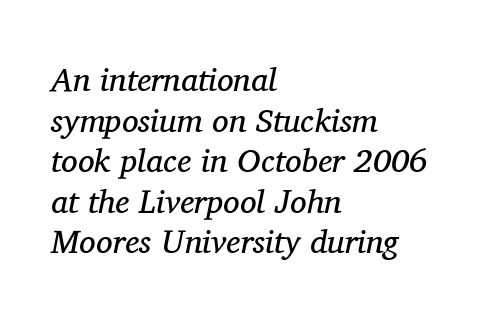
The image shows 33 px regular-weight serif type, italic (leaning right); set left-aligned, line spacing 1.23x, normal letter spacing, not underlined; medium stroke contrast and a medium x-height.
